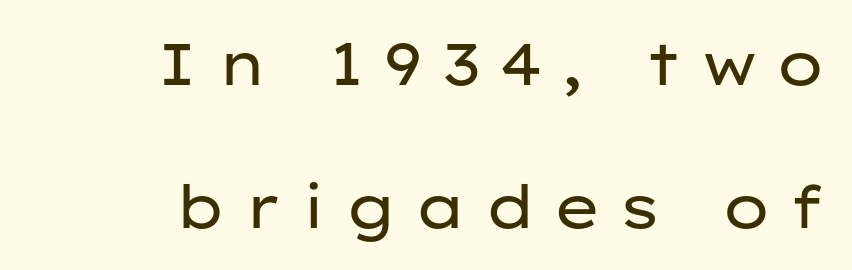
Q: Is the text bold? A: No.
Q: Is the text italic (slanted)? A: No, it is upright.
Q: Is the typeface a serif or a sans-serif typeface? A: Sans-serif.
Q: Is the text underlined? A: No.
Q: How is the paragraph aligned? A: Right-aligned.
Q: Is the spacing between letters normal or unusually wide? A: Unusually wide.
Q: Is the spacing between lines tight, normal or loose? A: Loose.
Q: Width (condensed, normal, or wide)? A: Wide.
Q: Stroke contrast? A: Low.
Q: x-height? A: Medium.
Q: Monospaced? A: No.
